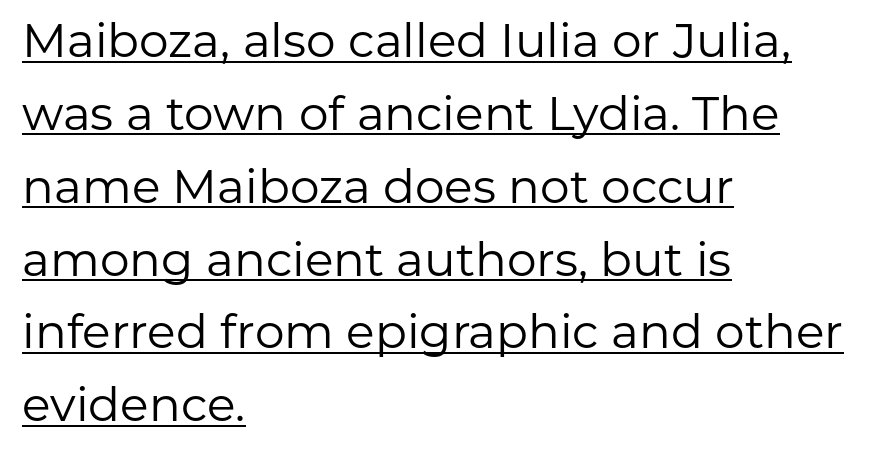
{"serif": "no", "italic": "no", "bold": "no", "weight": "regular", "width": "normal", "stroke_contrast": "low", "x_height": "medium", "monospaced": "no", "underline": "yes", "align": "left", "line_spacing": "normal", "line_spacing_ratio": 1.55, "letter_spacing": "normal", "letter_spacing_em": 0.0, "glyph_px": 47}
